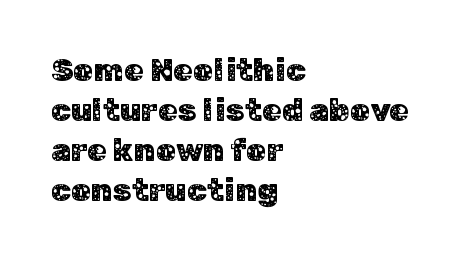
The image shows 32 px sans-serif type, upright; set left-aligned, normal line spacing (1.25x), normal letter spacing, not underlined; low stroke contrast and a medium x-height.
